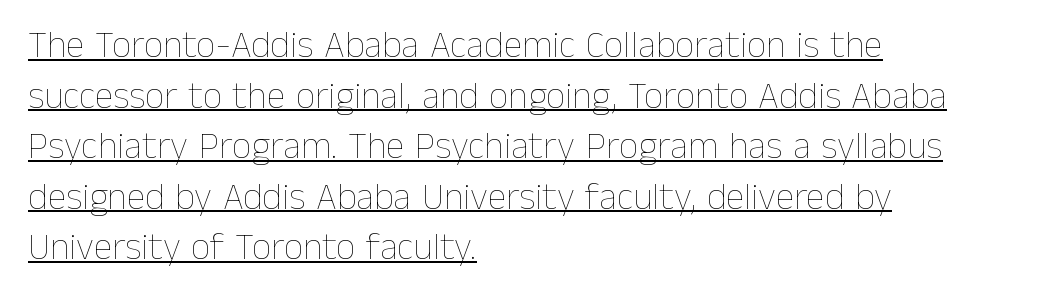
The image shows 38 px thin type, upright; set left-aligned, normal line spacing (1.33x), normal letter spacing, underlined; low stroke contrast and a medium x-height.
